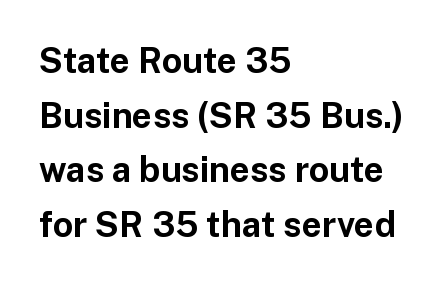
Q: Is the text bold? A: Yes.
Q: Is the text italic (slanted)? A: No, it is upright.
Q: Is the typeface a serif or a sans-serif typeface? A: Sans-serif.
Q: Is the text underlined? A: No.
Q: How is the paragraph aligned? A: Left-aligned.
Q: Is the spacing between letters normal or unusually wide? A: Normal.
Q: Is the spacing between lines tight, normal or loose? A: Normal.
Q: Width (condensed, normal, or wide)? A: Normal.
Q: Stroke contrast? A: Low.
Q: x-height? A: Medium.
Q: Monospaced? A: No.
